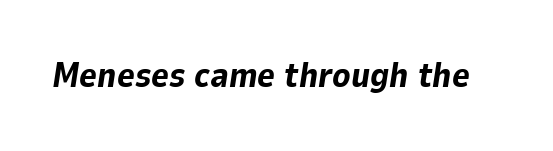
The image shows 34 px bold type, italic (leaning right); set normal letter spacing, not underlined; low stroke contrast and a medium x-height.
